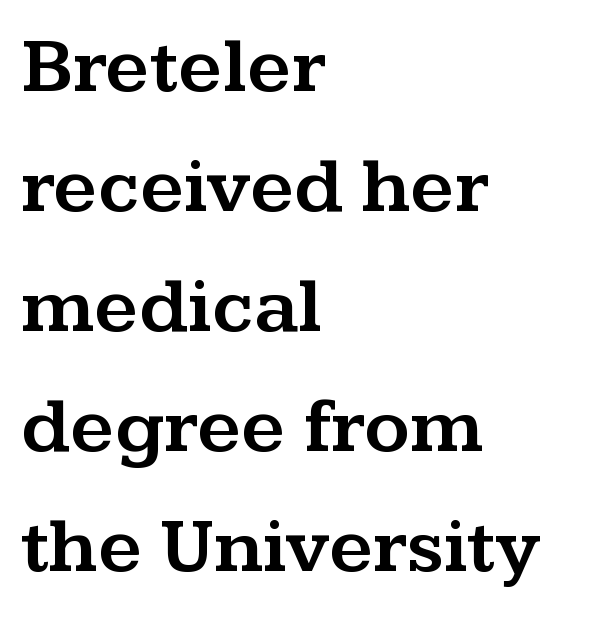
The image shows 78 px wide serif type, upright; set left-aligned, normal line spacing (1.54x), normal letter spacing, not underlined; medium stroke contrast and a medium x-height.
